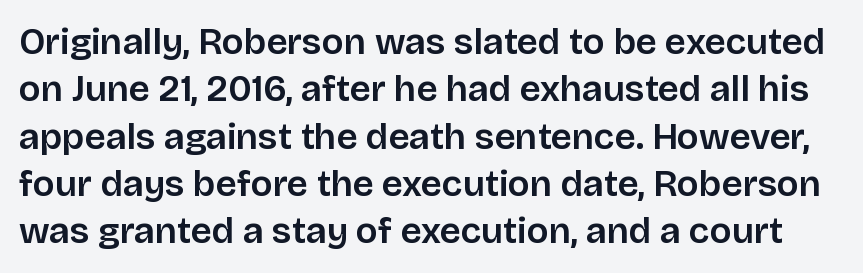
Q: Is the text italic (slanted)? A: No, it is upright.
Q: Is the typeface a serif or a sans-serif typeface? A: Sans-serif.
Q: Is the text underlined? A: No.
Q: Is the spacing between letters normal or unusually wide? A: Normal.
Q: Is the spacing between lines tight, normal or loose? A: Normal.
Q: Width (condensed, normal, or wide)? A: Normal.
Q: Stroke contrast? A: Low.
Q: x-height? A: Large.
Q: Monospaced? A: No.
